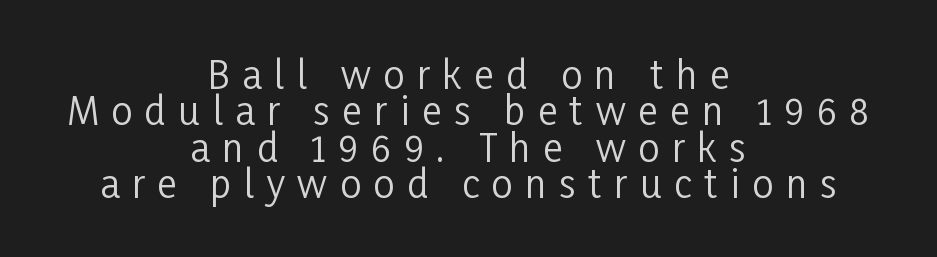
Think of a printed novel: that variable character pitch is what you see here. Observe the wide spacing: letters keep a clear distance from each other. The typesetter chose a symmetrical, centered arrangement here. In terms of letterform style, serifs are entirely absent. Stroke thickness stays within the range of a standard reading face or lighter.
